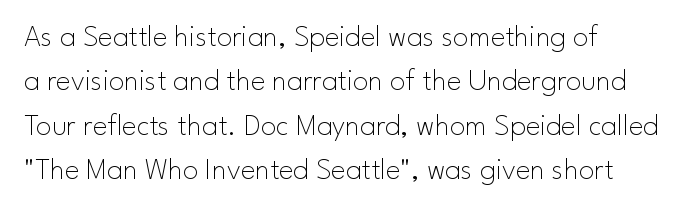
Quick note: interline space is typical. In CSS terms this would be text-align: left. When letters stand straight like this, we call the style roman or upright. Summary of weight: not heavy and not bold. Classification — sans serif. The line texture is even and compact thanks to regular tracking.
